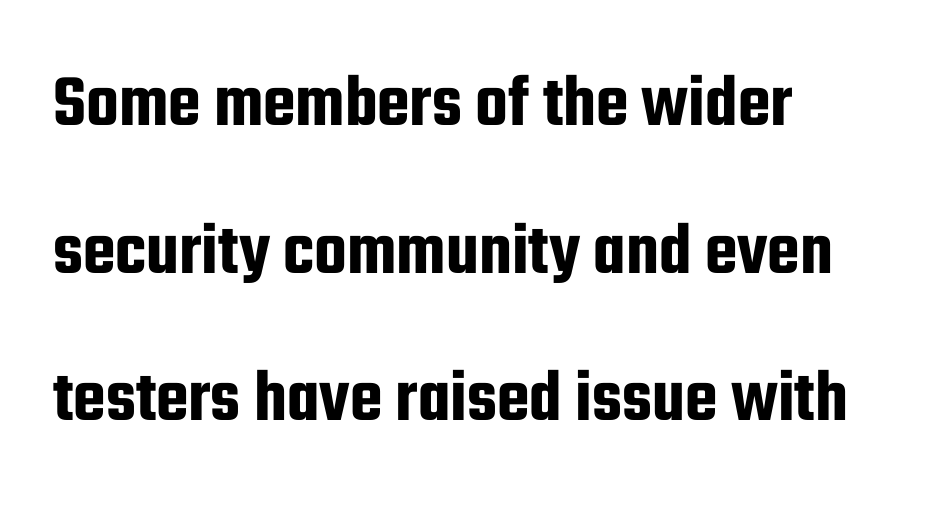
The glyphs in this specimen are sans serif. Interline gaps are noticeably wide in this sample. The type is set solid horizontally, with unmodified tracking. The lines in this sample share a left origin and differ only in where they stop.
